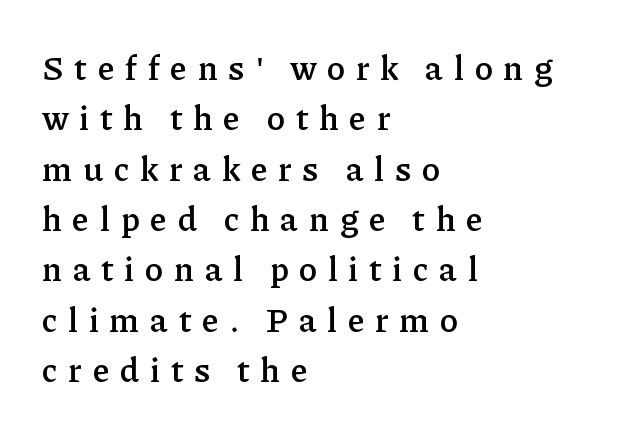
Q: Is the text bold? A: Semi-bold.
Q: Is the text italic (slanted)? A: No, it is upright.
Q: Is the typeface a serif or a sans-serif typeface? A: Serif.
Q: Is the text underlined? A: No.
Q: How is the paragraph aligned? A: Left-aligned.
Q: Is the spacing between letters normal or unusually wide? A: Unusually wide.
Q: Is the spacing between lines tight, normal or loose? A: Normal.
Q: Width (condensed, normal, or wide)? A: Normal.
Q: Stroke contrast? A: Low.
Q: x-height? A: Medium.
Q: Monospaced? A: No.
